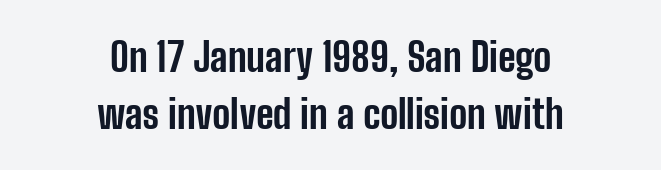
{"serif": "no", "italic": "no", "bold": "yes", "weight": "bold", "width": "condensed", "stroke_contrast": "low", "x_height": "medium", "monospaced": "no", "underline": "no", "align": "center", "line_spacing": "normal", "line_spacing_ratio": 1.42, "letter_spacing": "normal", "letter_spacing_em": 0.0, "glyph_px": 40}
